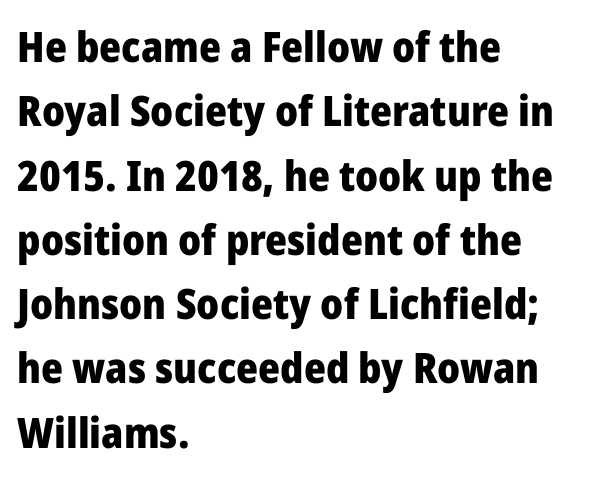
The image shows 42 px heavy sans-serif type, upright; set left-aligned, normal line spacing (1.53x), normal letter spacing, not underlined; low stroke contrast and a medium x-height.
